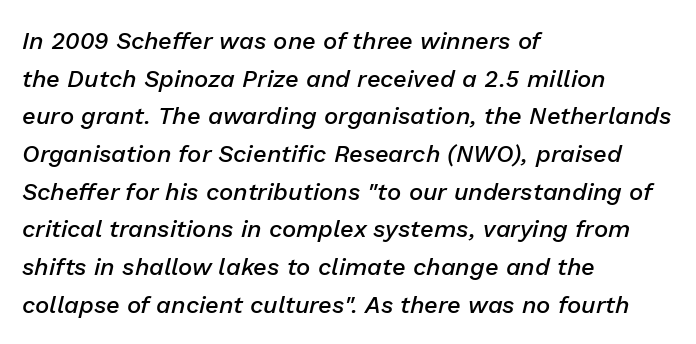
Q: Is the text bold? A: Semi-bold.
Q: Is the text italic (slanted)? A: Yes, it leans right by about 13 degrees.
Q: Is the text underlined? A: No.
Q: How is the paragraph aligned? A: Left-aligned.
Q: Is the spacing between letters normal or unusually wide? A: Normal.
Q: Is the spacing between lines tight, normal or loose? A: Normal.
